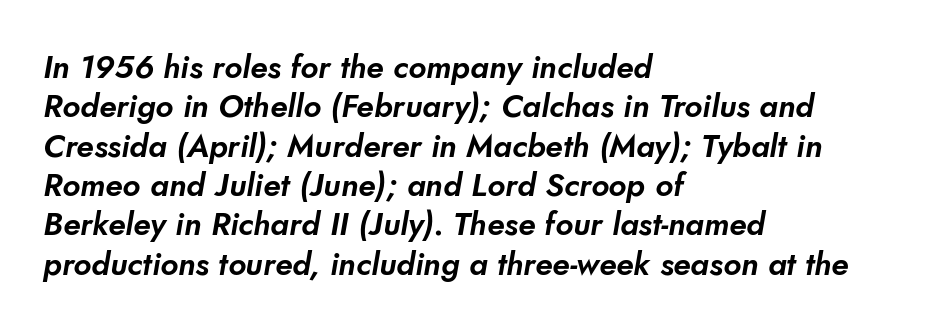
Font category for this specimen: sans-serif. Alignment: flush left. You could call the tracking neutral — neither tight nor loose. Glance below the letters and you will spot only blank space.
